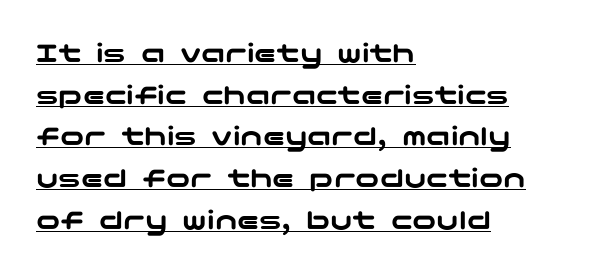
The image shows 30 px wide sans-serif type, upright; set left-aligned, normal line spacing (1.39x), normal letter spacing, underlined; low stroke contrast and a medium x-height.
